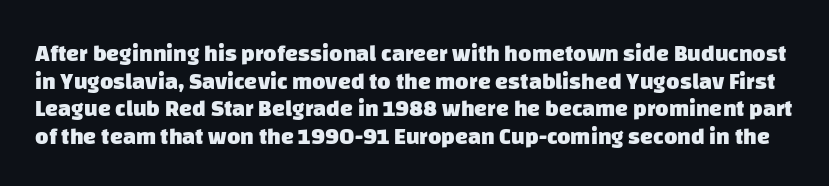
Q: Is the text bold? A: Yes.
Q: Is the text underlined? A: No.
Q: Is the spacing between letters normal or unusually wide? A: Normal.
